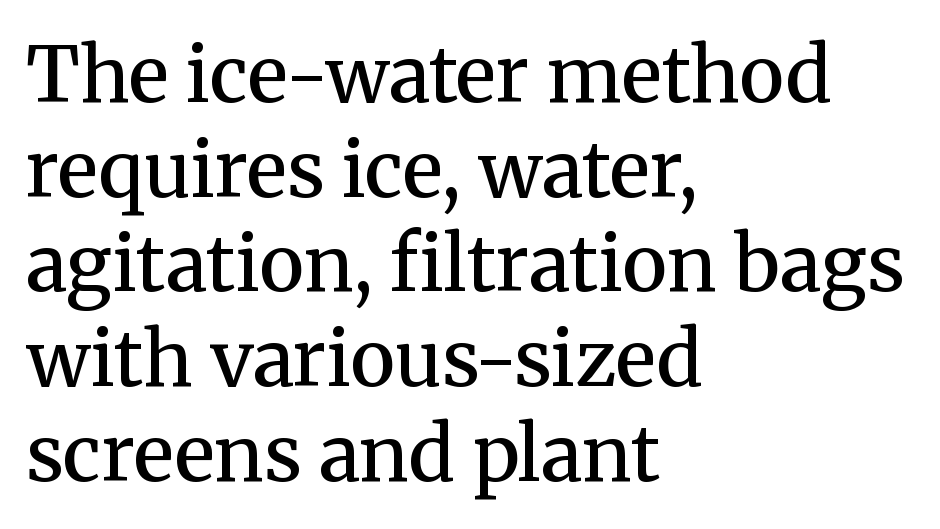
{"serif": "yes", "italic": "no", "bold": "semi", "weight": "semibold", "width": "normal", "stroke_contrast": "medium", "x_height": "medium", "monospaced": "no", "underline": "no", "align": "left", "line_spacing_ratio": 1.23, "letter_spacing": "normal", "letter_spacing_em": 0.0, "glyph_px": 77}
